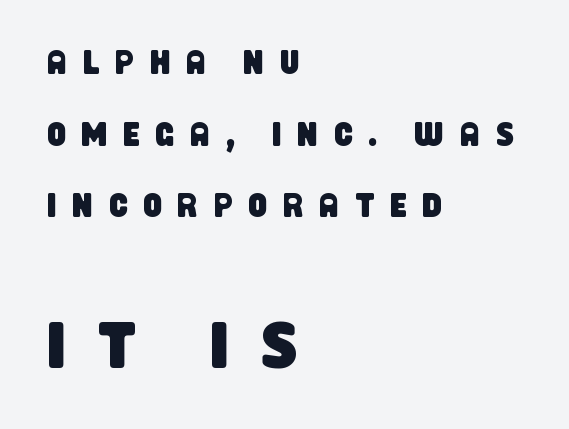
Honestly, the letter spacing is so wide it's the main thing you notice. Is the lower block the larger one? Yes — the lower block carries the bigger type. The rendering anchors every line to the left-hand side. Check under the words: just untouched page. The text was rendered using a sans face with plain stroke endings.
